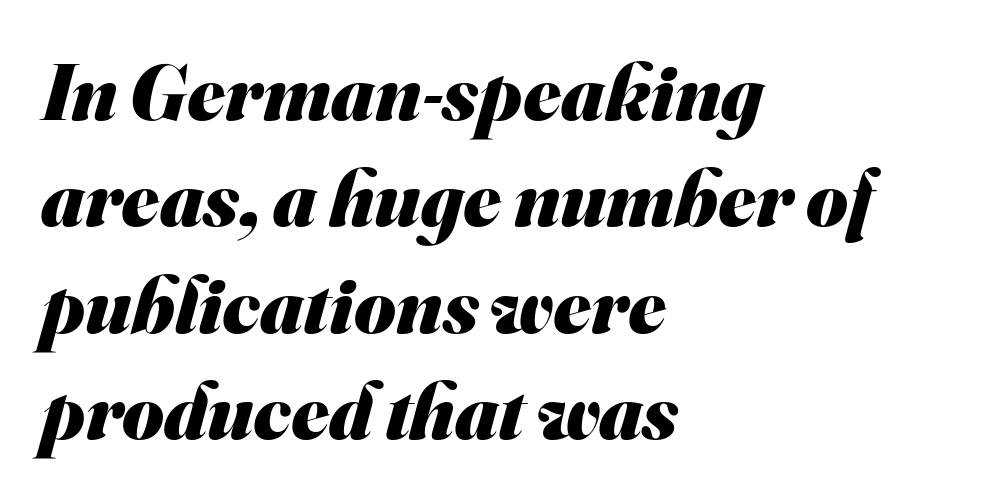
Q: Is the text bold? A: Yes.
Q: Is the typeface a serif or a sans-serif typeface? A: Sans-serif.
Q: Is the text underlined? A: No.
Q: How is the paragraph aligned? A: Left-aligned.
Q: Is the spacing between letters normal or unusually wide? A: Normal.
Q: Is the spacing between lines tight, normal or loose? A: Normal.
Q: Width (condensed, normal, or wide)? A: Normal.
Q: Stroke contrast? A: Medium.
Q: x-height? A: Small.
Q: Monospaced? A: No.
